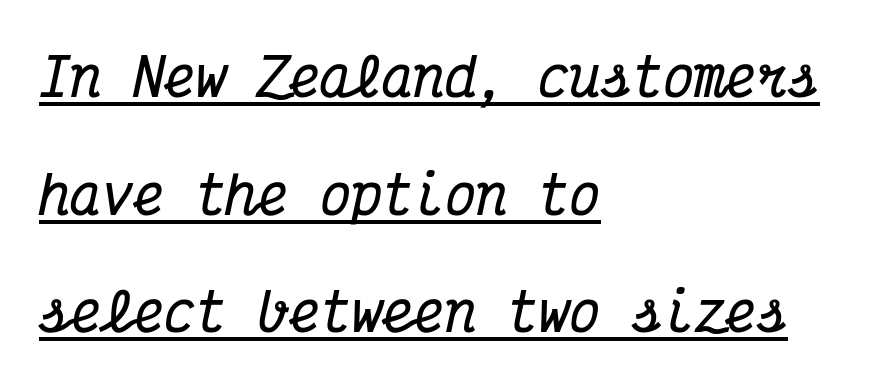
The image shows 52 px bold, condensed serif type, italic (leaning right), monospaced; set left-aligned, loose line spacing (2.26x), normal letter spacing, underlined; medium stroke contrast and a medium x-height.
